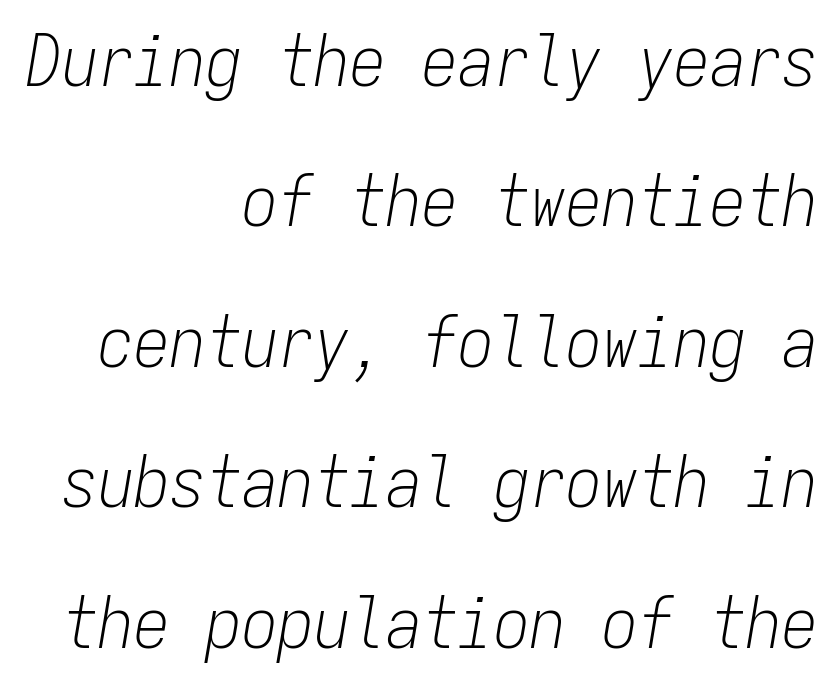
The image shows 72 px light, condensed type, italic (leaning right), monospaced; set right-aligned, loose line spacing (1.95x), normal letter spacing, not underlined; low stroke contrast and a medium x-height.
